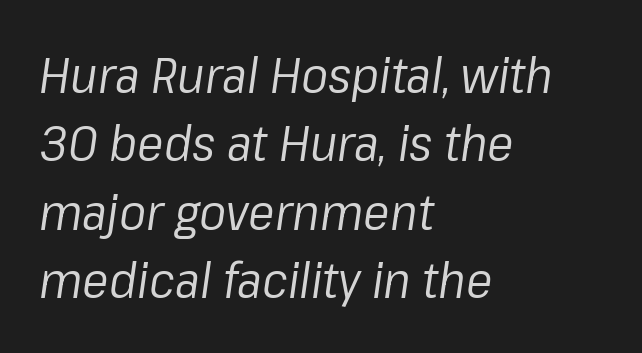
The image shows 50 px regular-weight type, italic (leaning right); set left-aligned, normal line spacing (1.37x), normal letter spacing, not underlined; low stroke contrast and a medium x-height.
